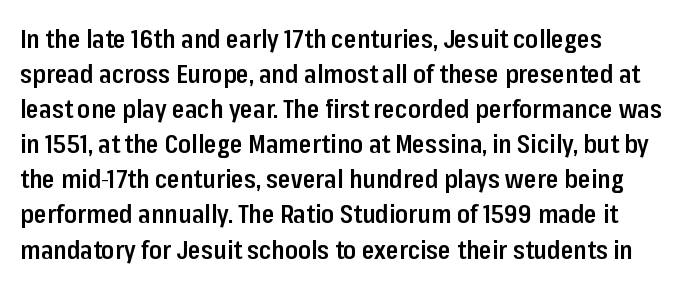
The image shows 26 px text type, upright; set left-aligned, normal line spacing (1.35x), normal letter spacing, not underlined.
